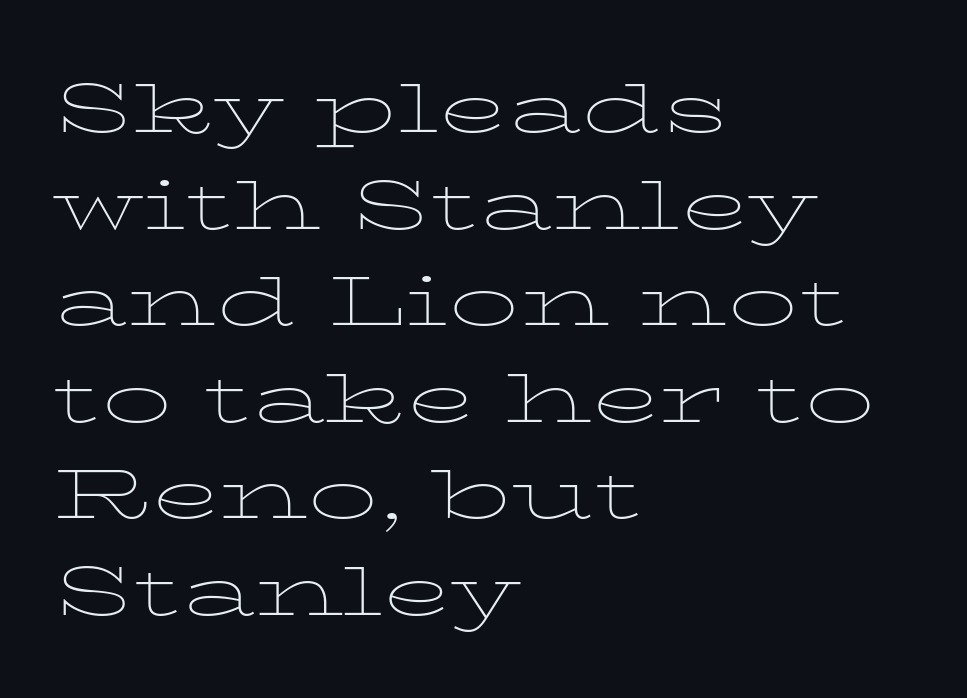
Between one letter and the next there's only the usual sliver of space. Serifs: yes, visible at the terminals of the letterforms. Unmarked baselines from the first word to the last. Reading down the column, the eye jumps a familiar distance to each next line. It's the straight-up-and-down kind of type.
